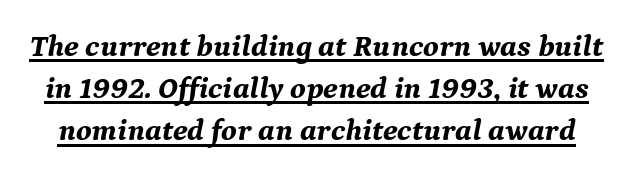
The image shows 31 px bold serif type, italic (leaning right); set normal line spacing (1.36x), normal letter spacing, underlined; medium stroke contrast and a medium x-height.
